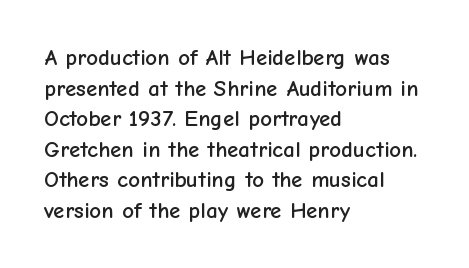
{"italic": "no", "underline": "no", "align": "left", "line_spacing": "normal", "line_spacing_ratio": 1.33, "letter_spacing": "normal", "letter_spacing_em": 0.0, "glyph_px": 23}
